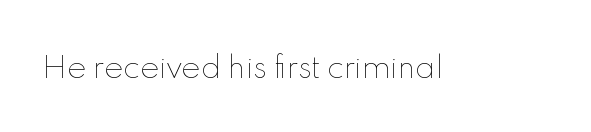
The image shows 29 px thin type, upright; set normal letter spacing, not underlined; a small x-height.
